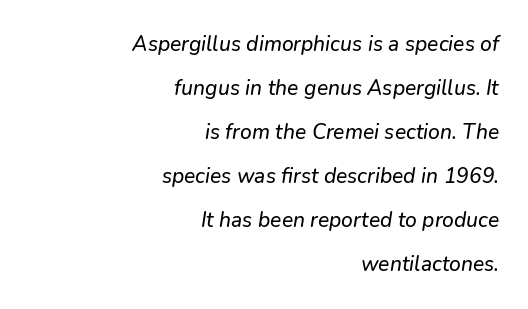
Q: Is the text underlined? A: No.
Q: How is the paragraph aligned? A: Right-aligned.
Q: Is the spacing between letters normal or unusually wide? A: Normal.
Q: Is the spacing between lines tight, normal or loose? A: Loose.
